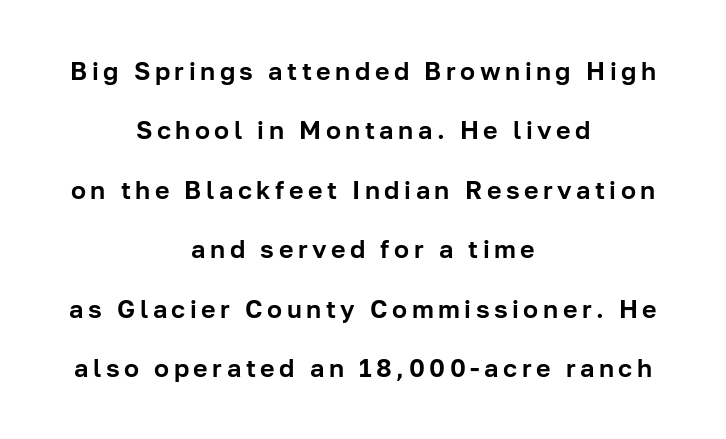
The image shows 25 px text type, upright; set centered, loose line spacing (2.38x), not underlined.
